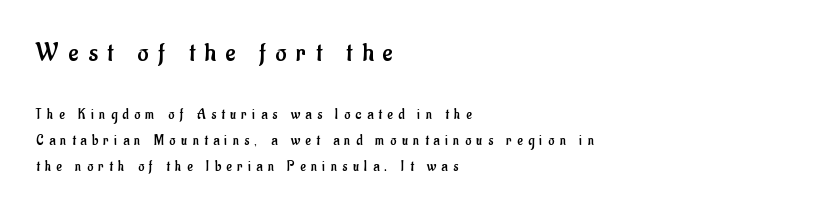
Caption: expanded tracking, letters set apart. Words float on clear page, feet unadorned. Stems here are at most as thick as an everyday book face. Tall strokes in this sample are plumb rather than angled. The rendering anchors every line to the left-hand side.
